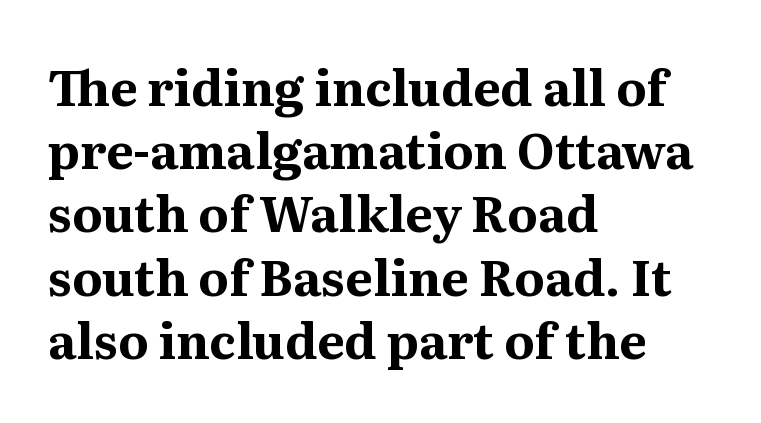
The string is rendered with underlining switched off. Default kerning and tracking; the words read as compact shapes. Unlike a clean sans, this face finishes its strokes with serifs. A typesetter would mark this as roman, not italic. Summary of weight: heavy, a full bold. This sample is left-justified, so line endings fall wherever the words run out.
